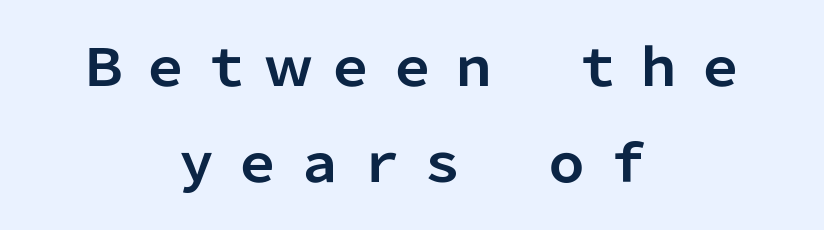
{"serif": "no", "italic": "no", "bold": "yes", "weight": "bold", "width": "normal", "stroke_contrast": "low", "x_height": "medium", "monospaced": "no", "underline": "no", "align": "center", "line_spacing_ratio": 1.88, "letter_spacing": "wide", "letter_spacing_em": 0.21, "glyph_px": 51}
